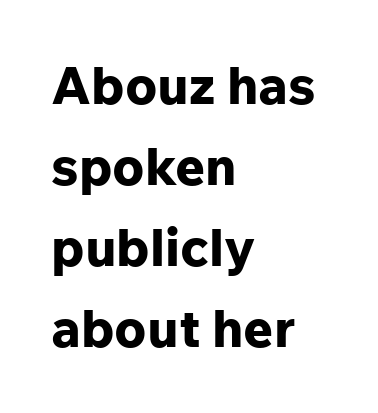
{"serif": "no", "italic": "no", "bold": "yes", "weight": "bold", "width": "normal", "stroke_contrast": "low", "x_height": "medium", "monospaced": "no", "underline": "no", "align": "left", "line_spacing": "normal", "line_spacing_ratio": 1.56, "letter_spacing": "normal", "letter_spacing_em": 0.0, "glyph_px": 52}
